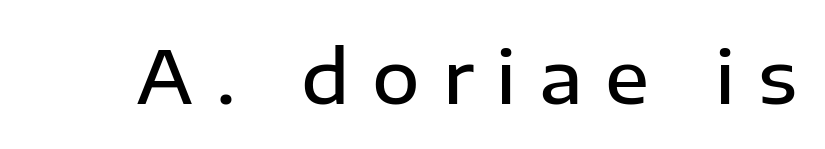
Check where the strokes stop: nothing finishes them off — pure sans. Note the varied advance widths — an 'i' is clearly narrower than an 'm'. On the weight axis this lands at semibold, roughly 600. Just letters on the line, the space beneath them empty. The passage shown has open, widely tracked lettering throughout.
